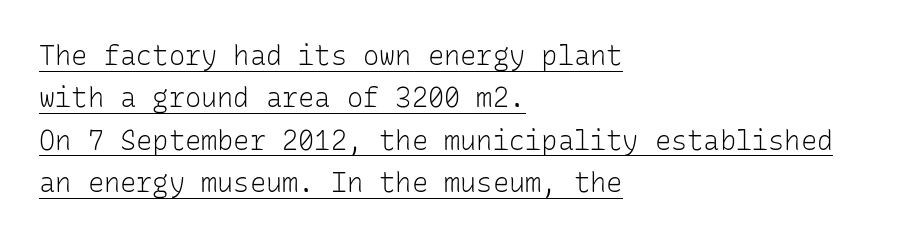
Q: Is the text bold? A: No.
Q: Is the text italic (slanted)? A: No, it is upright.
Q: Is the text underlined? A: Yes.
Q: How is the paragraph aligned? A: Left-aligned.
Q: Is the spacing between letters normal or unusually wide? A: Normal.
Q: Is the spacing between lines tight, normal or loose? A: Normal.
